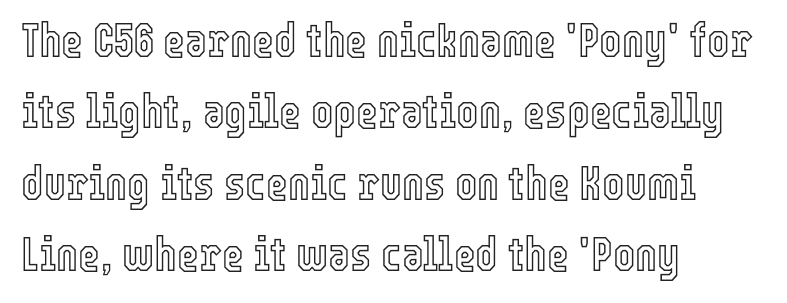
{"italic": "no", "width": "condensed", "x_height": "medium", "monospaced": "no", "underline": "no", "align": "left", "line_spacing": "normal", "line_spacing_ratio": 1.52, "letter_spacing": "normal", "letter_spacing_em": 0.0, "glyph_px": 47}
